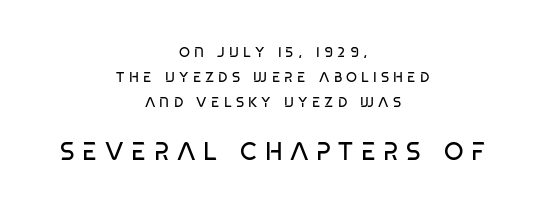
There is plenty of visible air inserted between adjacent glyphs. The foot of each line stays bare and open. These lines are centered, leaving both edges ragged. Caption: upper text group reduced, lower text group enlarged.
